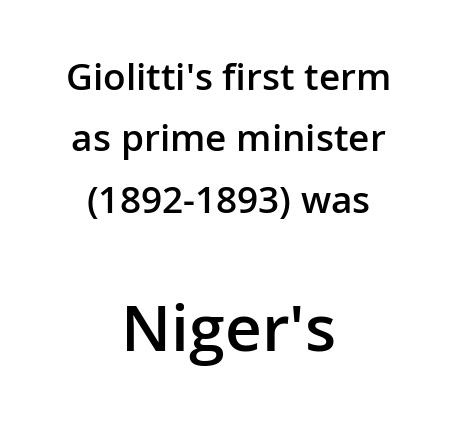
The image shows 64 px semibold sans-serif type, upright; set centered, normal line spacing (1.66x), normal letter spacing, not underlined; the second (bottom) block is 1.73x larger; low stroke contrast and a medium x-height.
